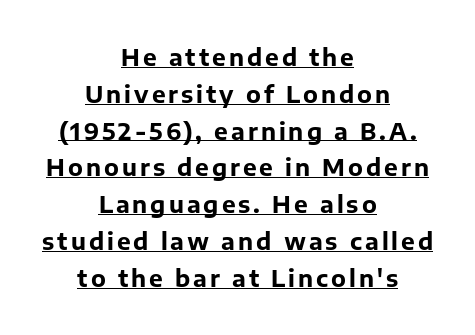
The image shows 23 px bold type, upright; set centered, normal line spacing (1.6x), underlined.
